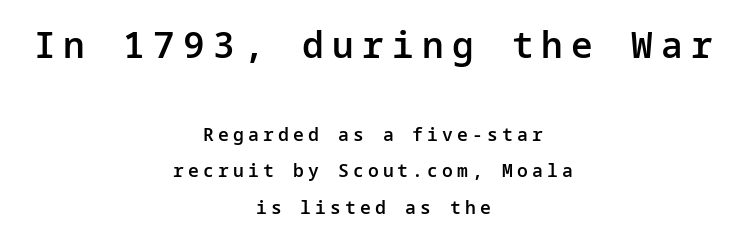
Q: Is the text bold? A: Semi-bold.
Q: Is the text italic (slanted)? A: No, it is upright.
Q: Is the typeface a serif or a sans-serif typeface? A: Sans-serif.
Q: Is the text underlined? A: No.
Q: How is the paragraph aligned? A: Centered.
Q: Is the spacing between letters normal or unusually wide? A: Unusually wide.
Q: Is the spacing between lines tight, normal or loose? A: Loose.
Q: Which block of text is set in a larger size, the first (top) or the second (bottom)? A: The first (top) one.
Q: Width (condensed, normal, or wide)? A: Normal.
Q: Stroke contrast? A: Low.
Q: x-height? A: Medium.
